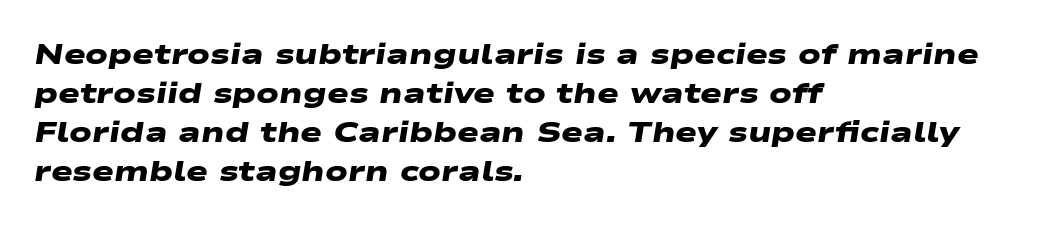
Q: Is the text bold? A: Yes.
Q: Is the typeface a serif or a sans-serif typeface? A: Sans-serif.
Q: Is the text underlined? A: No.
Q: How is the paragraph aligned? A: Left-aligned.
Q: Is the spacing between letters normal or unusually wide? A: Normal.
Q: Is the spacing between lines tight, normal or loose? A: Normal.
Q: Width (condensed, normal, or wide)? A: Wide.
Q: Stroke contrast? A: Low.
Q: x-height? A: Medium.
Q: Monospaced? A: No.
